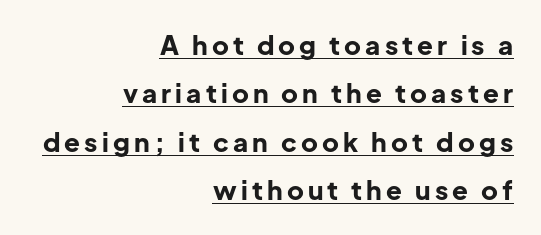
The image shows 26 px bold type, upright; set right-aligned, line spacing 1.86x, underlined.
